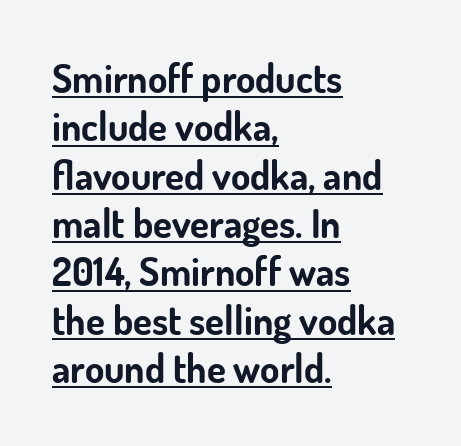
Glyph-to-glyph distance matches everyday printed text. These lines were composed using upright roman letters. In terms of letterform style, serifs are entirely absent. The rendering uses natural spacing where letterforms have individual widths.
